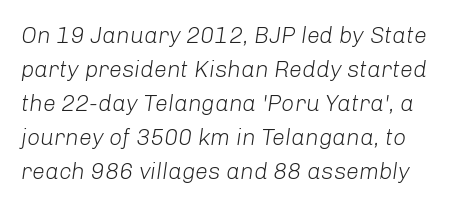
{"italic": "yes", "lean": "right", "slant_degrees": 8, "bold": "no", "underline": "no", "line_spacing": "normal", "line_spacing_ratio": 1.48, "letter_spacing": "normal", "letter_spacing_em": 0.0, "glyph_px": 23}
